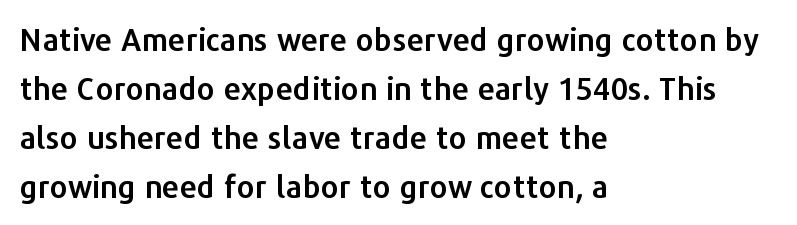
In CSS terms this would be text-align: left. The block of text has a typical density, with ordinary space between rows. No feet cap the strokes, marking this as sans-serif type. Varying glyph widths throughout — classic text-font behaviour. Underlining? Definitely not there. The type is set solid horizontally, with unmodified tracking.
